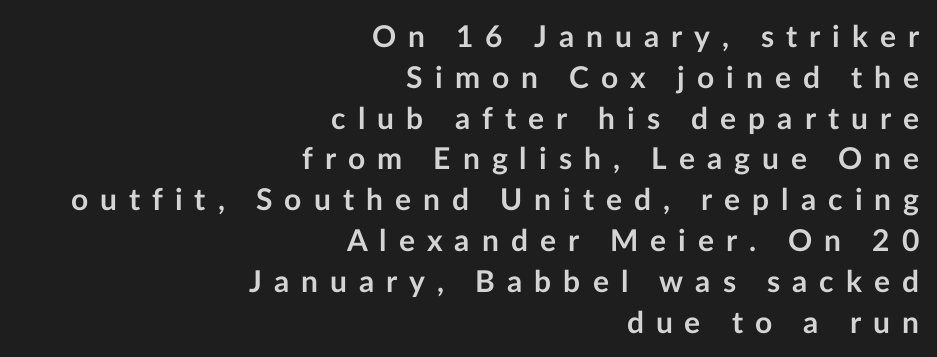
This rendering features lettering with no underline. The passage shown is typed in a proportional face where columns would drift. The type sits square on the baseline with zero lean. A typesetter would call this leading conventional body-copy spacing.
